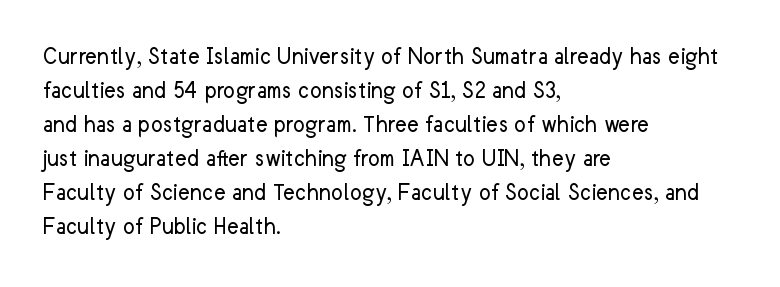
A normal amount of white space separates one row of letters from the next. Honestly, the letter spacing is just normal — you wouldn't notice it. The font's upright variant was chosen for this text. Is this a heavy cut? Hardly; it is regular or lighter. Caption: multi-line text, flush left, ragged right.
